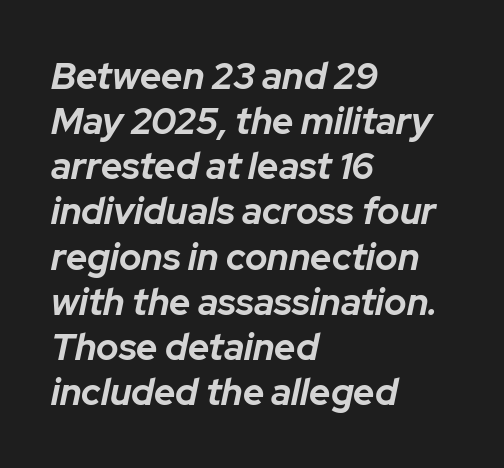
{"italic": "yes", "lean": "right", "slant_degrees": 12, "bold": "yes", "weight": "bold", "width": "normal", "stroke_contrast": "low", "x_height": "medium", "monospaced": "no", "underline": "no", "align": "left", "line_spacing_ratio": 1.22, "letter_spacing": "normal", "letter_spacing_em": 0.0, "glyph_px": 37}
